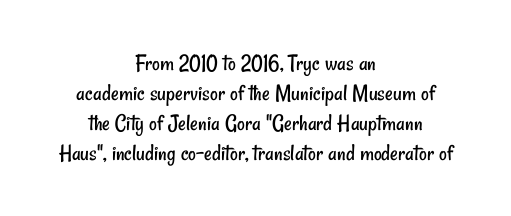
The image shows 24 px text type; set centered, normal line spacing (1.25x), normal letter spacing, not underlined.
